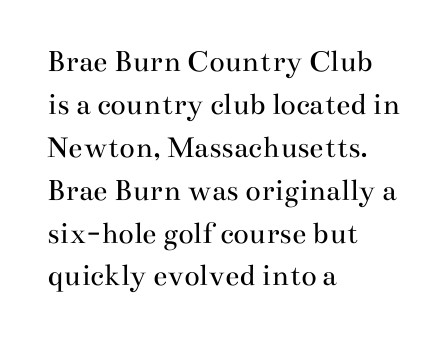
Leftover space on each line is placed entirely after the last word. The passage shown is not bold in any degree. Are there feet on the stems? There are — it's a serif. Horizontal bands of white between lines are of average thickness. Each row of text sits above clean, open space.
